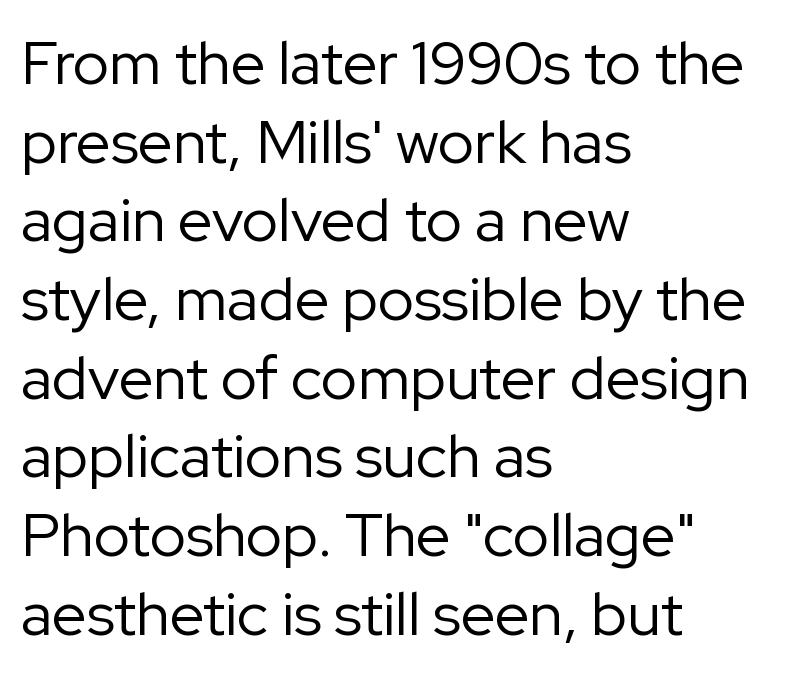
Q: Is the text bold? A: No.
Q: Is the text italic (slanted)? A: No, it is upright.
Q: Is the typeface a serif or a sans-serif typeface? A: Sans-serif.
Q: Is the text underlined? A: No.
Q: How is the paragraph aligned? A: Left-aligned.
Q: Is the spacing between letters normal or unusually wide? A: Normal.
Q: Is the spacing between lines tight, normal or loose? A: Normal.
Q: Width (condensed, normal, or wide)? A: Normal.
Q: Stroke contrast? A: Low.
Q: x-height? A: Medium.
Q: Monospaced? A: No.
